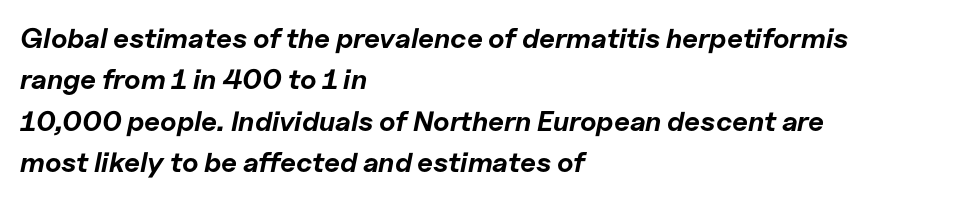
Regular leading. Character widths vary here, with narrow letters taking less room than wide ones. This rendering uses left alignment, leaving the right contour irregular. Strokes here are thick enough to call this a true bold. Clear beneath every line of the passage. Spacing between characters is what you'd get straight out of the box.
